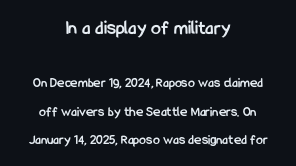
Whoever set this chose breathing room over compactness in the vertical rhythm. Tracking here is standard; glyphs follow each other at the usual distance. Emphasis by weight is at full strength: bold. The type sits square on the baseline with zero lean.
